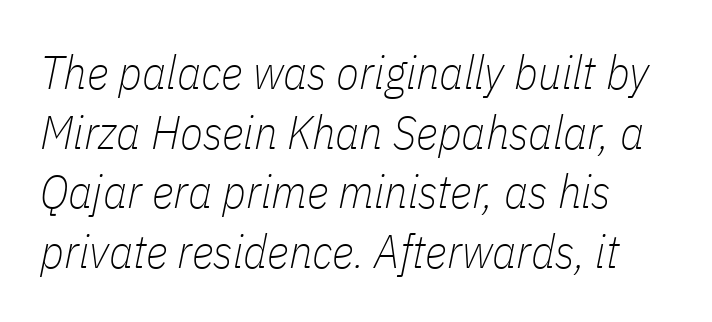
Q: Is the text bold? A: No.
Q: Is the text italic (slanted)? A: Yes, it leans right by about 11 degrees.
Q: Is the text underlined? A: No.
Q: Is the spacing between letters normal or unusually wide? A: Normal.
Q: Is the spacing between lines tight, normal or loose? A: Normal.
Q: Width (condensed, normal, or wide)? A: Condensed.
Q: Stroke contrast? A: Low.
Q: x-height? A: Medium.
Q: Monospaced? A: No.
